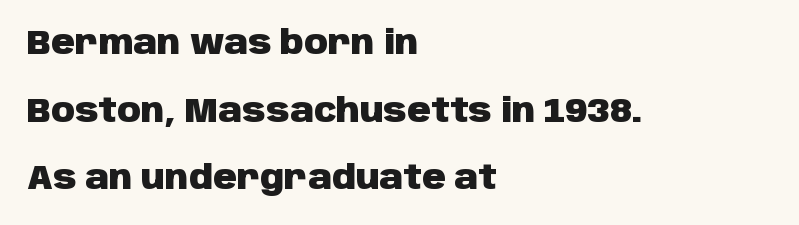
Characters remain perfectly vertical along every line. Letters rest on an invisible, unmarked baseline. The setting favours the left margin, as ordinary paragraphs usually do. The letters advance in unequal steps, a hallmark of proportional type.
